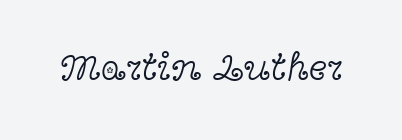
Q: Is the text bold? A: No.
Q: Is the text italic (slanted)? A: No, it is upright.
Q: Is the typeface a serif or a sans-serif typeface? A: Serif.
Q: Is the text underlined? A: No.
Q: Is the spacing between letters normal or unusually wide? A: Normal.
Q: Width (condensed, normal, or wide)? A: Wide.
Q: x-height? A: Medium.
Q: Monospaced? A: No.
